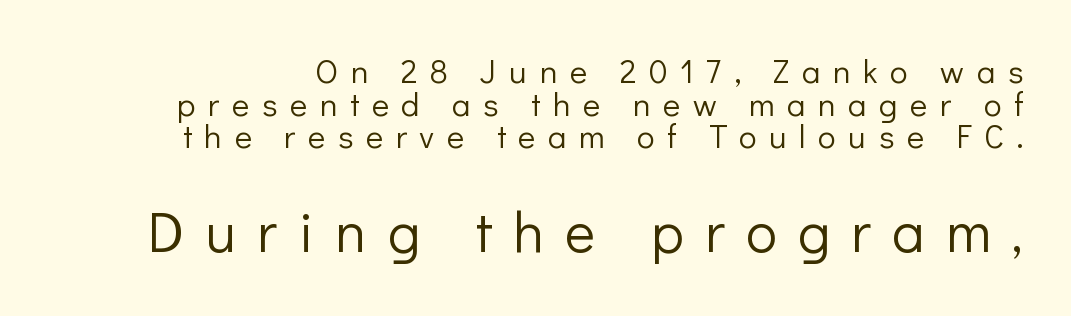
Q: Is the text bold? A: No.
Q: Is the text italic (slanted)? A: No, it is upright.
Q: Is the typeface a serif or a sans-serif typeface? A: Sans-serif.
Q: Is the text underlined? A: No.
Q: Is the spacing between letters normal or unusually wide? A: Unusually wide.
Q: Is the spacing between lines tight, normal or loose? A: Tight.
Q: Which block of text is set in a larger size, the first (top) or the second (bottom)? A: The second (bottom) one.
Q: Width (condensed, normal, or wide)? A: Normal.
Q: Stroke contrast? A: Low.
Q: x-height? A: Medium.
Q: Monospaced? A: No.
